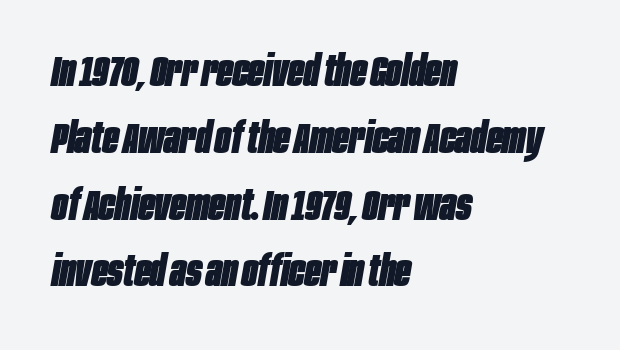
{"italic": "yes", "lean": "right", "slant_degrees": 10, "bold": "yes", "weight": "heavy", "width": "condensed", "stroke_contrast": "low", "x_height": "large", "monospaced": "no", "underline": "no", "align": "left", "line_spacing": "normal", "line_spacing_ratio": 1.59, "letter_spacing": "normal", "letter_spacing_em": 0.0, "glyph_px": 42}
